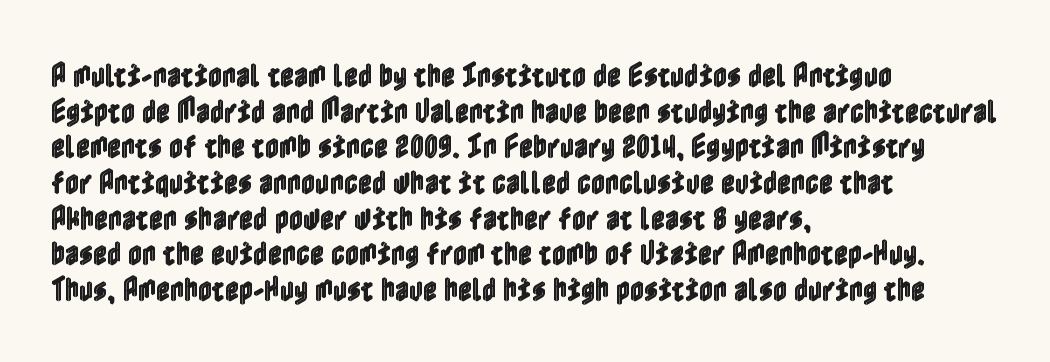
Q: Is the text italic (slanted)? A: No, it is upright.
Q: Is the text underlined? A: No.
Q: How is the paragraph aligned? A: Left-aligned.
Q: Is the spacing between letters normal or unusually wide? A: Normal.
Q: Is the spacing between lines tight, normal or loose? A: Normal.
